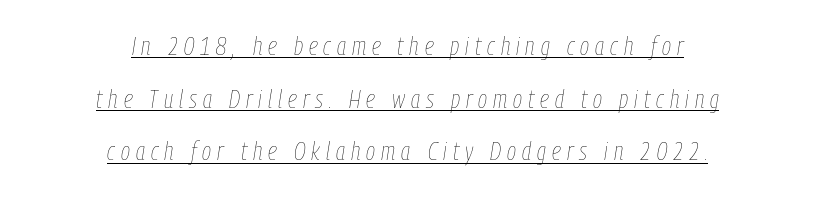
The image shows 25 px text type, italic (leaning right); set centered, loose line spacing (2.11x), unusually wide letter spacing (+0.24 em), underlined.
